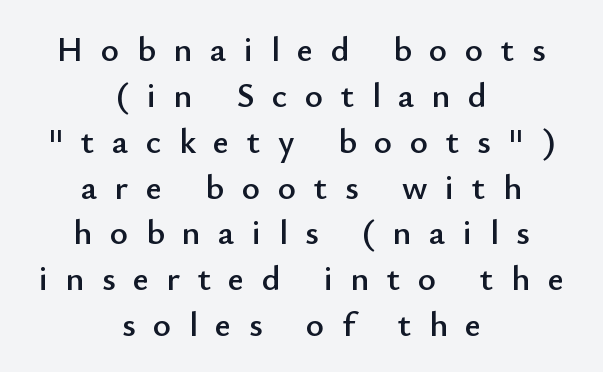
Normally led — the rows are evenly, conventionally spaced. These lines stack symmetrically, like a column narrowing and widening about its center. This sample uses a sans-serif face. How are the letters spaced? Widely, with obvious added tracking. The specimen omits any rule beneath the text block's lines.
